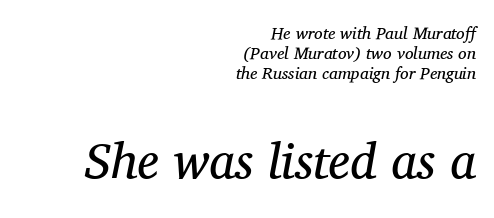
{"serif": "yes", "italic": "yes", "lean": "right", "slant_degrees": 11, "bold": "no", "weight": "regular", "width": "normal", "stroke_contrast": "medium", "x_height": "medium", "monospaced": "no", "underline": "no", "align": "right", "line_spacing_ratio": 1.17, "letter_spacing": "normal", "letter_spacing_em": 0.0, "larger_block": "second", "size_ratio": 2.94, "glyph_px": 50}
